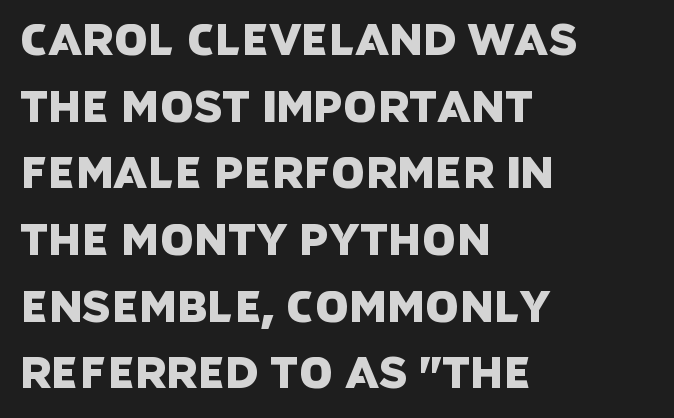
The image shows 43 px sans-serif type; set left-aligned, normal line spacing (1.55x), normal letter spacing, not underlined; low stroke contrast and a large x-height.
